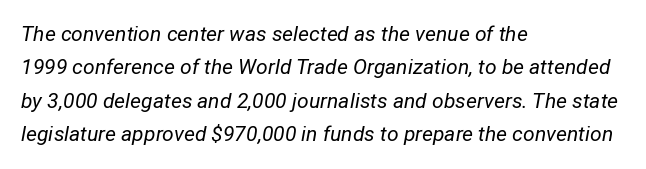
Leading matches the norm, producing a regular column. The face used here is rendered with its standard letterfit. Where is the straight margin? On the left. Underline: absent. Think standard paragraph weight, or any step lighter than that. Posture: slanted.
